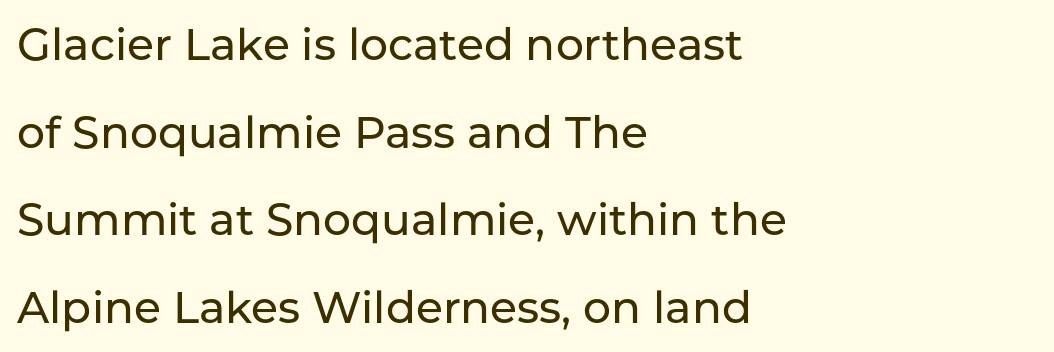
The image shows 44 px sans-serif type, upright; set left-aligned, loose line spacing (1.99x), normal letter spacing, not underlined; low stroke contrast and a medium x-height.
